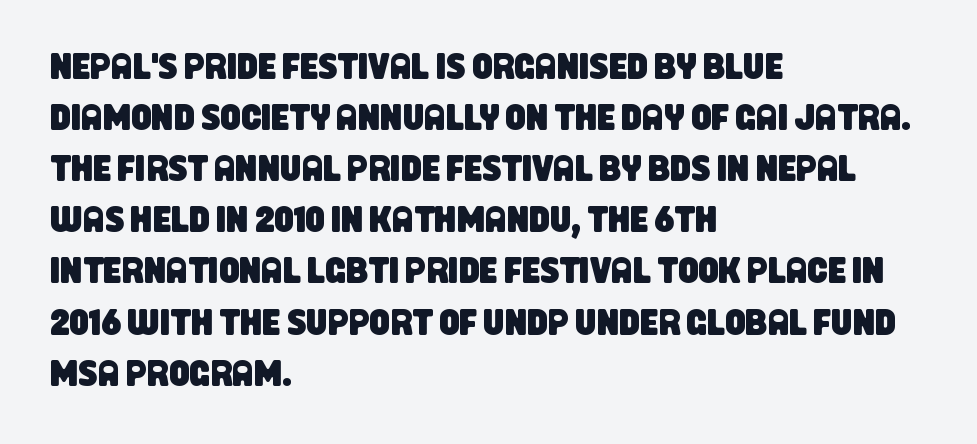
The image shows 36 px condensed sans-serif type; set left-aligned, normal line spacing (1.42x), normal letter spacing, not underlined; low stroke contrast and a large x-height.
